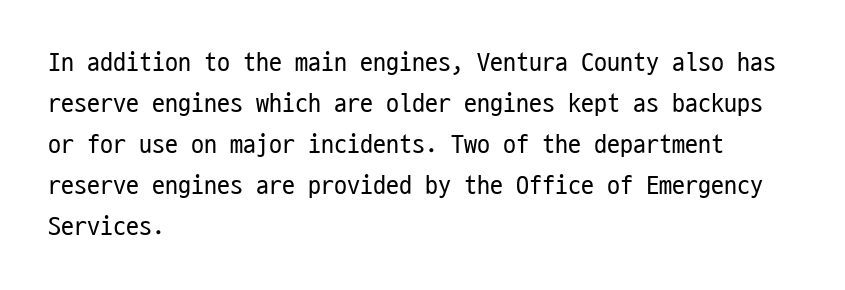
The words here are not underlined. Unbolded letterforms with no extra heft. Quick note: interline space is typical. These lines stack with their left ends in a neat column. Ordinary non-slanted type is in use. Here the glyphs are tracked normally, forming tight word shapes.
